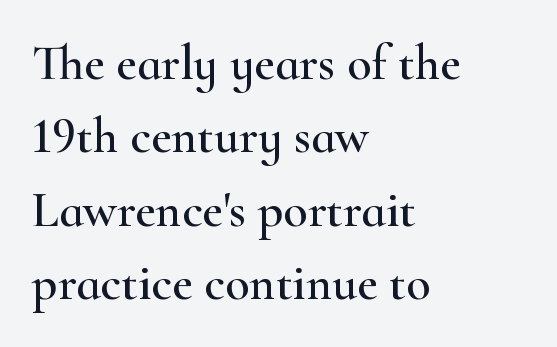
{"serif": "yes", "italic": "no", "width": "wide", "stroke_contrast": "high", "x_height": "small", "monospaced": "no", "underline": "no", "align": "left", "line_spacing": "normal", "line_spacing_ratio": 1.47, "letter_spacing": "normal", "letter_spacing_em": 0.0, "glyph_px": 50}
